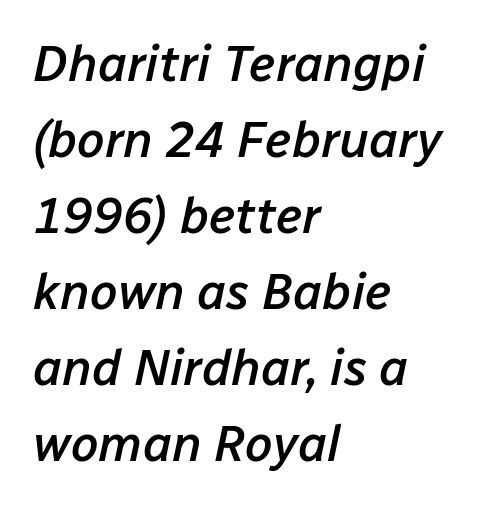
{"italic": "yes", "lean": "right", "slant_degrees": 12, "bold": "semi", "weight": "semibold", "width": "normal", "stroke_contrast": "low", "x_height": "medium", "monospaced": "no", "underline": "no", "align": "left", "line_spacing": "normal", "line_spacing_ratio": 1.52, "letter_spacing": "normal", "letter_spacing_em": 0.0, "glyph_px": 50}
